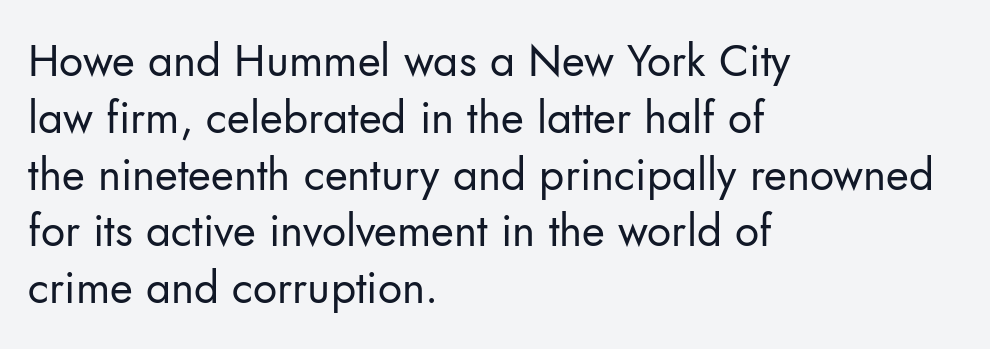
The lettering stays uniformly vertical, giving the passage a roman look. The text was rendered using a sans face with plain stroke endings. The typeface has the unassuming heft of standard copy or less. Bare-footed words on every line.
